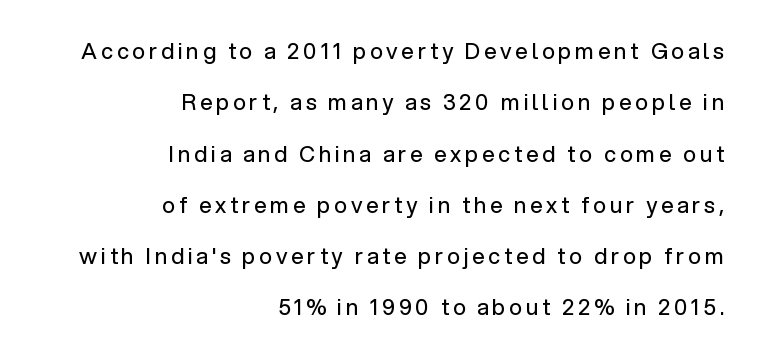
{"italic": "no", "bold": "no", "underline": "no", "align": "right", "line_spacing": "loose", "line_spacing_ratio": 2.33, "glyph_px": 22}
